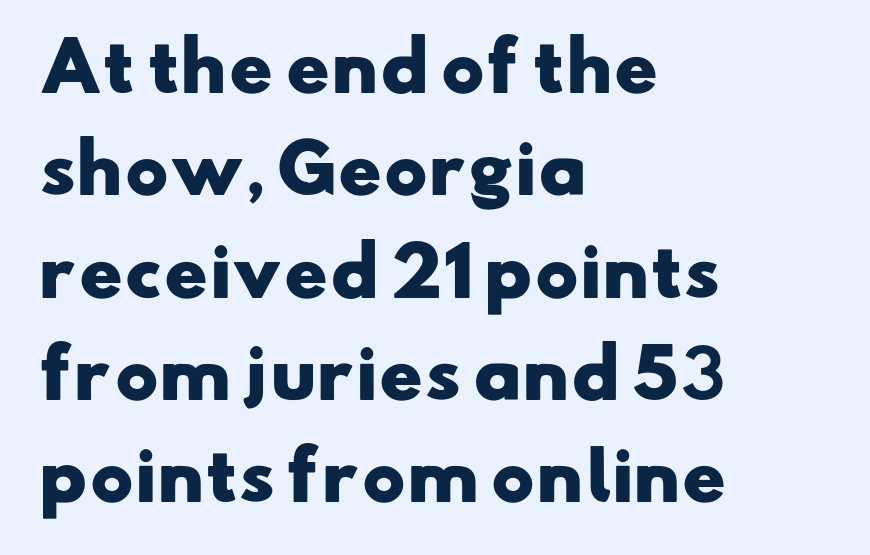
{"serif": "no", "bold": "yes", "weight": "heavy", "width": "wide", "stroke_contrast": "low", "x_height": "small", "monospaced": "no", "underline": "no", "align": "left", "line_spacing": "normal", "line_spacing_ratio": 1.55, "letter_spacing": "normal", "letter_spacing_em": 0.0, "glyph_px": 66}
